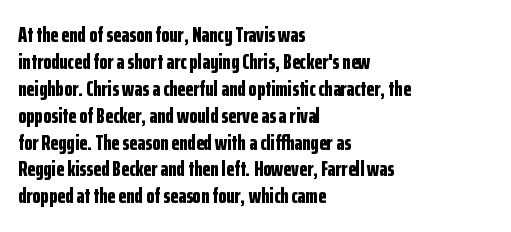
Q: Is the text bold? A: Yes.
Q: Is the text italic (slanted)? A: No, it is upright.
Q: Is the text underlined? A: No.
Q: How is the paragraph aligned? A: Left-aligned.
Q: Is the spacing between letters normal or unusually wide? A: Normal.
Q: Is the spacing between lines tight, normal or loose? A: Normal.
